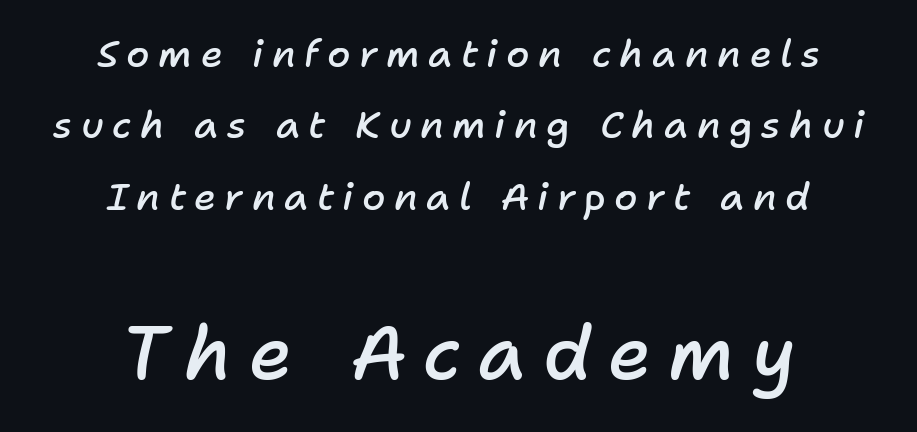
{"italic": "yes", "lean": "right", "slant_degrees": 11, "bold": "semi", "weight": "semibold", "width": "normal", "stroke_contrast": "low", "x_height": "medium", "monospaced": "no", "underline": "no", "align": "center", "line_spacing_ratio": 1.88, "letter_spacing": "wide", "letter_spacing_em": 0.22, "larger_block": "second", "size_ratio": 1.97, "glyph_px": 75}
